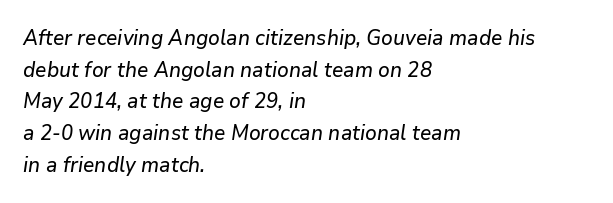
Q: Is the text italic (slanted)? A: Yes, it leans right by about 9 degrees.
Q: Is the text underlined? A: No.
Q: How is the paragraph aligned? A: Left-aligned.
Q: Is the spacing between letters normal or unusually wide? A: Normal.
Q: Is the spacing between lines tight, normal or loose? A: Normal.
